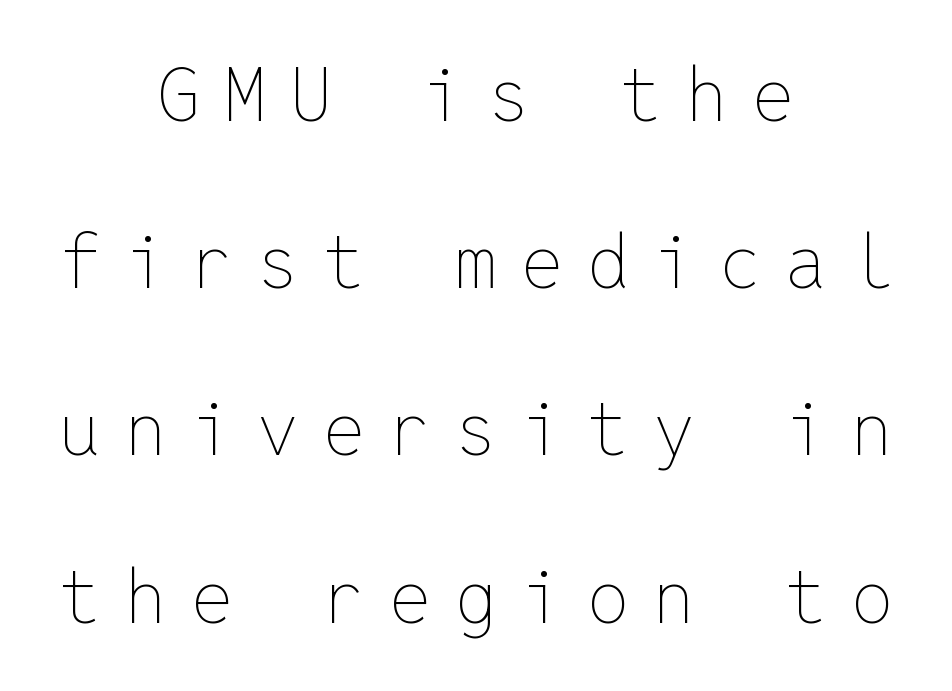
Q: Is the text bold? A: No.
Q: Is the text italic (slanted)? A: No, it is upright.
Q: Is the text underlined? A: No.
Q: How is the paragraph aligned? A: Centered.
Q: Is the spacing between letters normal or unusually wide? A: Unusually wide.
Q: Is the spacing between lines tight, normal or loose? A: Loose.
Q: Width (condensed, normal, or wide)? A: Normal.
Q: Stroke contrast? A: Low.
Q: x-height? A: Medium.
Q: Monospaced? A: Yes.
